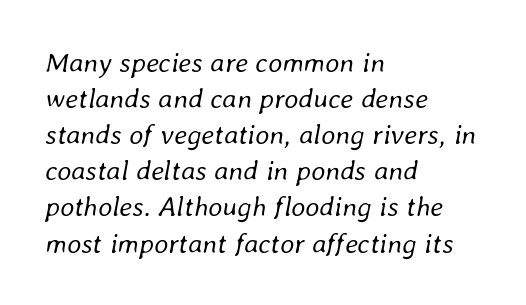
Horizontally, the lines are justified to the leading edge only. Would a proofreader flag this as italicized? Yes. Inter-character spacing is left at the font's built-in metrics. Type without underlining. The rendering uses natural spacing where letterforms have individual widths.
